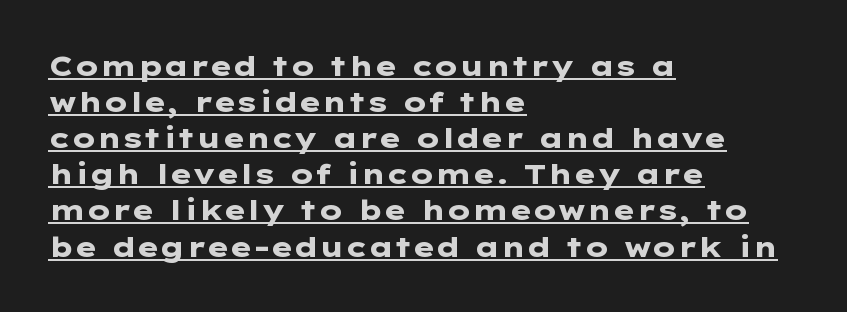
Q: Is the text bold? A: Yes.
Q: Is the text italic (slanted)? A: No, it is upright.
Q: Is the typeface a serif or a sans-serif typeface? A: Sans-serif.
Q: Is the text underlined? A: Yes.
Q: How is the paragraph aligned? A: Left-aligned.
Q: Is the spacing between letters normal or unusually wide? A: Normal.
Q: Is the spacing between lines tight, normal or loose? A: Normal.
Q: Width (condensed, normal, or wide)? A: Wide.
Q: Stroke contrast? A: Low.
Q: x-height? A: Medium.
